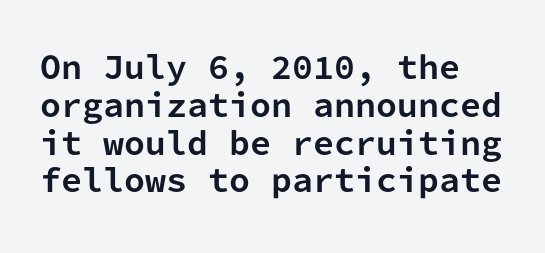
Q: Is the text bold? A: Yes.
Q: Is the text italic (slanted)? A: No, it is upright.
Q: Is the typeface a serif or a sans-serif typeface? A: Sans-serif.
Q: Is the text underlined? A: No.
Q: Is the spacing between letters normal or unusually wide? A: Normal.
Q: Is the spacing between lines tight, normal or loose? A: Normal.
Q: Width (condensed, normal, or wide)? A: Normal.
Q: Stroke contrast? A: Low.
Q: x-height? A: Medium.
Q: Monospaced? A: Yes.
